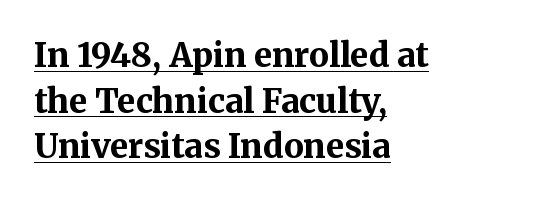
{"serif": "yes", "italic": "no", "bold": "yes", "weight": "bold", "width": "normal", "stroke_contrast": "medium", "x_height": "medium", "monospaced": "no", "underline": "yes", "align": "left", "line_spacing": "normal", "line_spacing_ratio": 1.38, "letter_spacing": "normal", "letter_spacing_em": 0.0, "glyph_px": 33}
